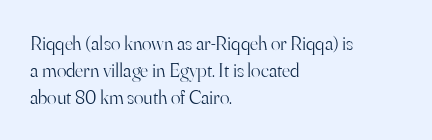
Q: Is the text bold? A: No.
Q: Is the text italic (slanted)? A: No, it is upright.
Q: Is the text underlined? A: No.
Q: How is the paragraph aligned? A: Left-aligned.
Q: Is the spacing between letters normal or unusually wide? A: Normal.
Q: Is the spacing between lines tight, normal or loose? A: Normal.
